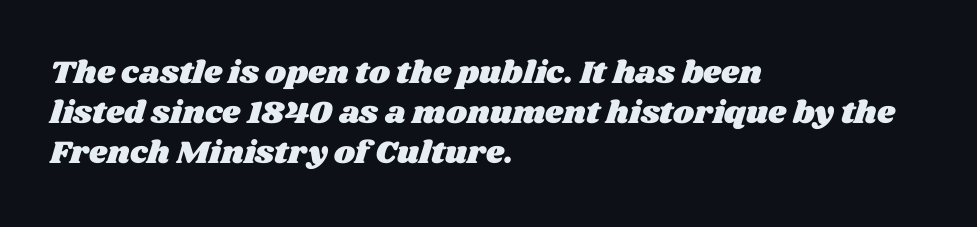
{"width": "wide", "stroke_contrast": "medium", "x_height": "large", "monospaced": "no", "underline": "no", "align": "left", "line_spacing": "normal", "line_spacing_ratio": 1.25, "letter_spacing": "normal", "letter_spacing_em": 0.0, "glyph_px": 32}
